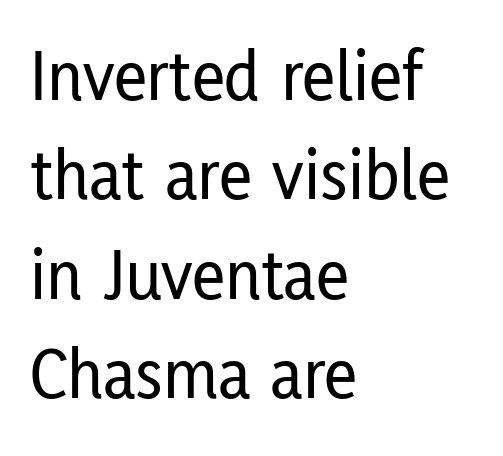
The image shows 73 px condensed sans-serif type, upright; set left-aligned, normal line spacing (1.36x), normal letter spacing, not underlined; low stroke contrast and a medium x-height.
